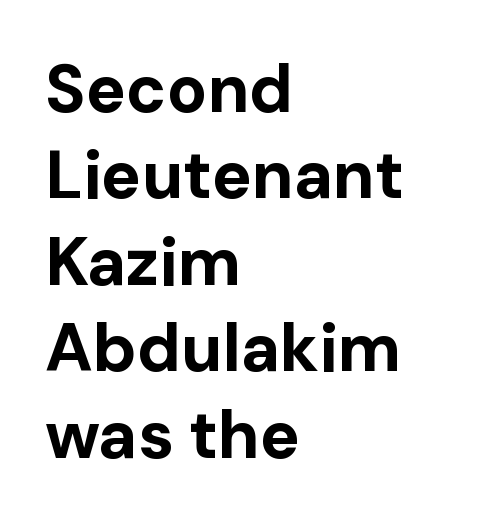
{"serif": "no", "italic": "no", "bold": "yes", "weight": "bold", "width": "normal", "stroke_contrast": "low", "x_height": "medium", "monospaced": "no", "underline": "no", "align": "left", "line_spacing": "normal", "line_spacing_ratio": 1.29, "letter_spacing": "normal", "letter_spacing_em": 0.0, "glyph_px": 67}
